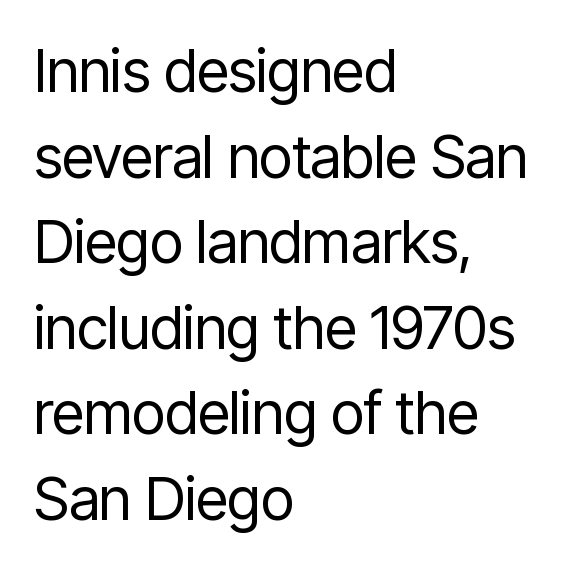
Spacing verdict: proportional, widths tailored to each character. Does the lettering tilt? It doesn't — this is upright. Descenders hang freely into open space. Vertical stems look standard width or narrower in stroke.
